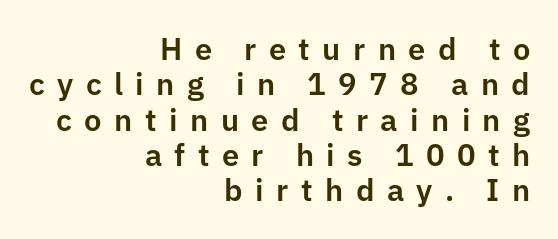
The leading is snug, giving the passage a crowded texture. Letterform terminals end flat and unadorned throughout the passage. Which margin do the lines hug? The right one — the left edge is uneven. Do the characters align in a grid? No, the font is proportional.
